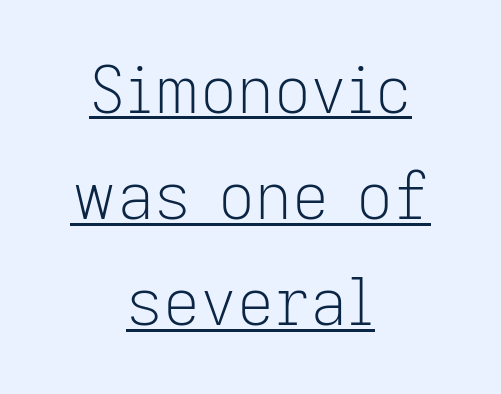
Q: Is the text bold? A: No.
Q: Is the text italic (slanted)? A: No, it is upright.
Q: Is the typeface a serif or a sans-serif typeface? A: Sans-serif.
Q: Is the text underlined? A: Yes.
Q: How is the paragraph aligned? A: Centered.
Q: Is the spacing between letters normal or unusually wide? A: Normal.
Q: Is the spacing between lines tight, normal or loose? A: Normal.
Q: Width (condensed, normal, or wide)? A: Normal.
Q: Stroke contrast? A: Low.
Q: x-height? A: Medium.
Q: Monospaced? A: No.
